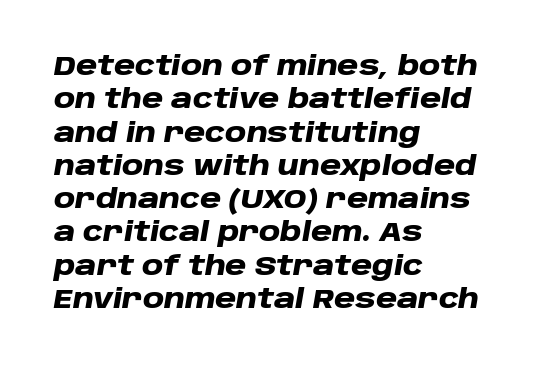
The image shows 26 px bold type, italic (leaning right); set left-aligned, normal line spacing (1.28x), normal letter spacing, not underlined.
